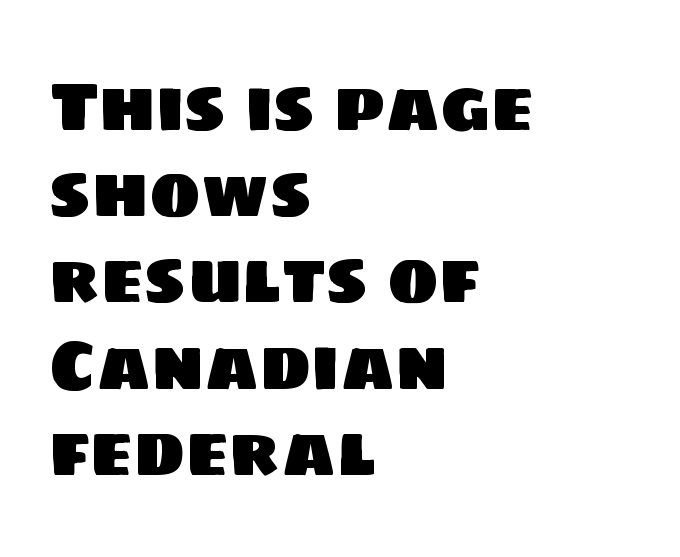
{"serif": "no", "width": "normal", "stroke_contrast": "low", "x_height": "large", "monospaced": "no", "underline": "no", "align": "left", "line_spacing": "normal", "line_spacing_ratio": 1.25, "letter_spacing": "normal", "letter_spacing_em": 0.0, "glyph_px": 69}
